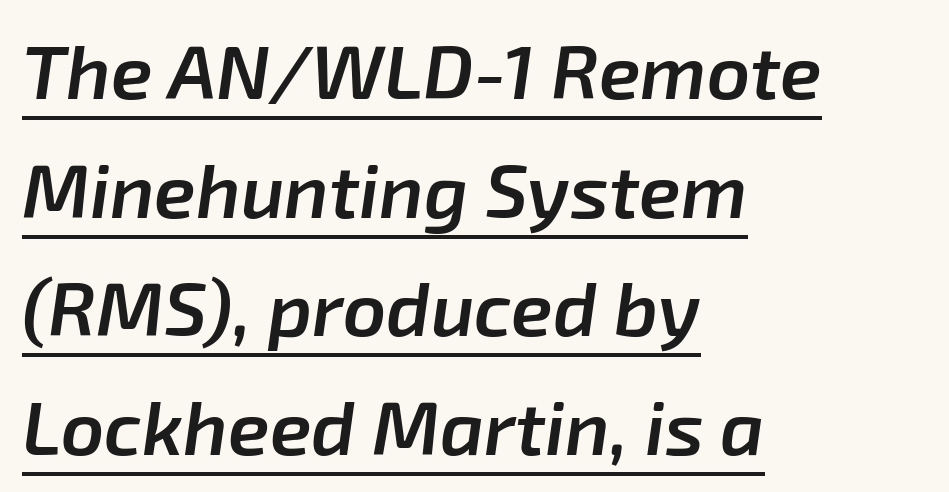
{"italic": "yes", "lean": "right", "slant_degrees": 8, "bold": "semi", "weight": "semibold", "width": "normal", "stroke_contrast": "low", "x_height": "medium", "monospaced": "no", "underline": "yes", "align": "left", "line_spacing": "normal", "line_spacing_ratio": 1.56, "letter_spacing": "normal", "letter_spacing_em": 0.0, "glyph_px": 76}
